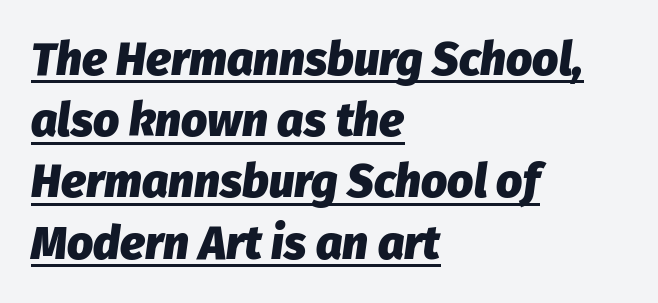
Glance below the letters and you will spot a drawn line. The space between consecutive lines is moderate. The lines in this sample share a left origin and differ only in where they stop. A dark, heavy texture on the line: the type is bold. The face used here is proportionally spaced, like ordinary book or web type.
